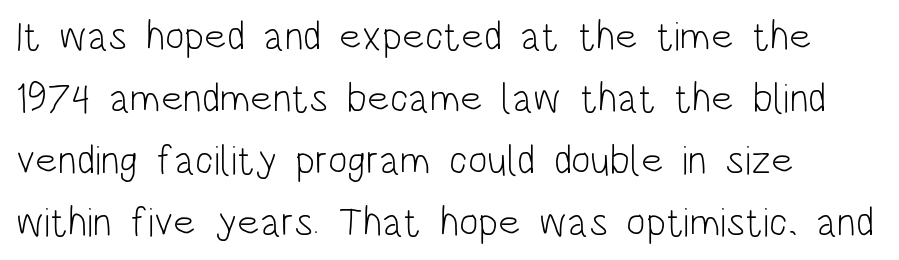
Stems and bowls with no extra thickness — not bold. Underline: absent. The letters sit at their default tracking, neither squeezed nor spread. The face used here is a sans, in the tradition of grotesques and geometrics. This sample keeps an unexceptional amount of space between lines.
